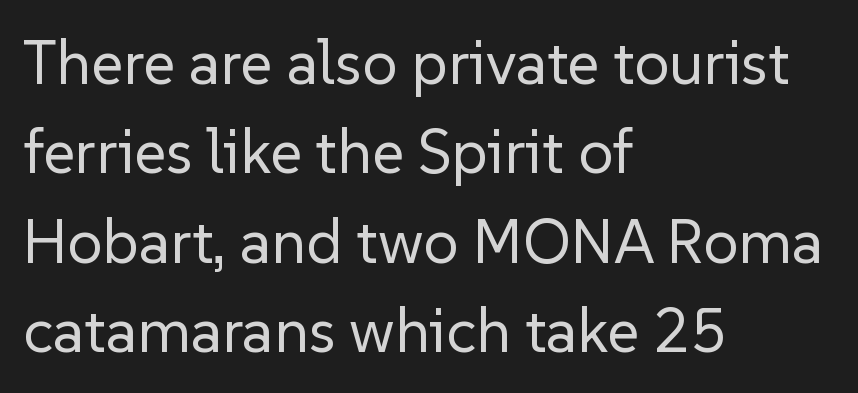
The image shows 62 px regular-weight sans-serif type, upright; set left-aligned, normal line spacing (1.44x), normal letter spacing, not underlined; low stroke contrast and a medium x-height.
